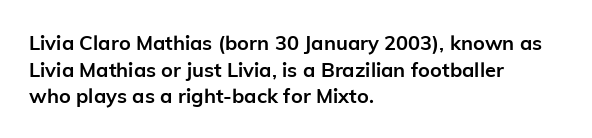
{"italic": "no", "bold": "yes", "underline": "no", "align": "left", "line_spacing": "normal", "line_spacing_ratio": 1.33, "letter_spacing": "normal", "letter_spacing_em": 0.0, "glyph_px": 20}
